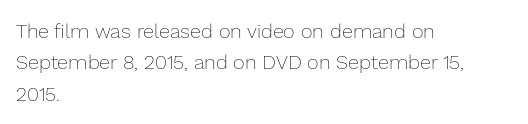
Line spacing here is normal. A typesetter would mark this as roman, not italic. The specimen omits any rule beneath the text block's lines. The rag falls on the right side of this text block. The characters are drawn with everyday or finer stroke widths.
